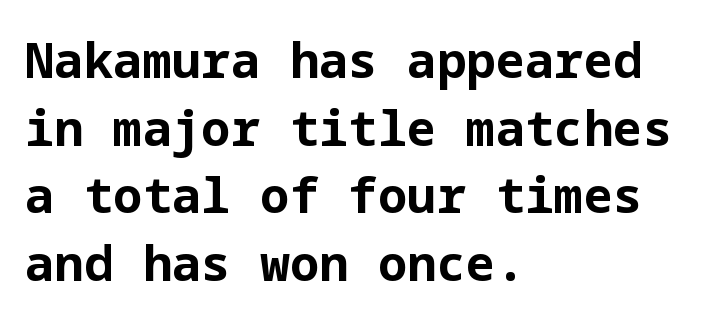
The image shows 49 px bold sans-serif type, upright; set left-aligned, normal line spacing (1.38x), normal letter spacing, not underlined; low stroke contrast and a medium x-height.
